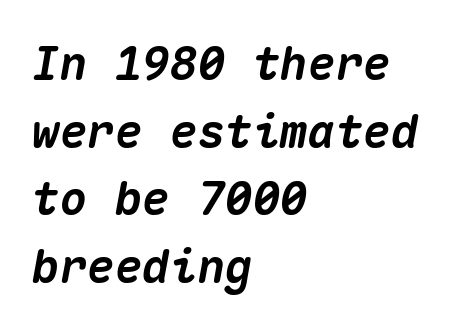
{"italic": "yes", "lean": "right", "slant_degrees": 10, "bold": "yes", "weight": "heavy", "width": "normal", "stroke_contrast": "medium", "x_height": "medium", "monospaced": "yes", "underline": "no", "align": "left", "line_spacing": "normal", "line_spacing_ratio": 1.47, "letter_spacing": "normal", "letter_spacing_em": 0.0, "glyph_px": 46}
